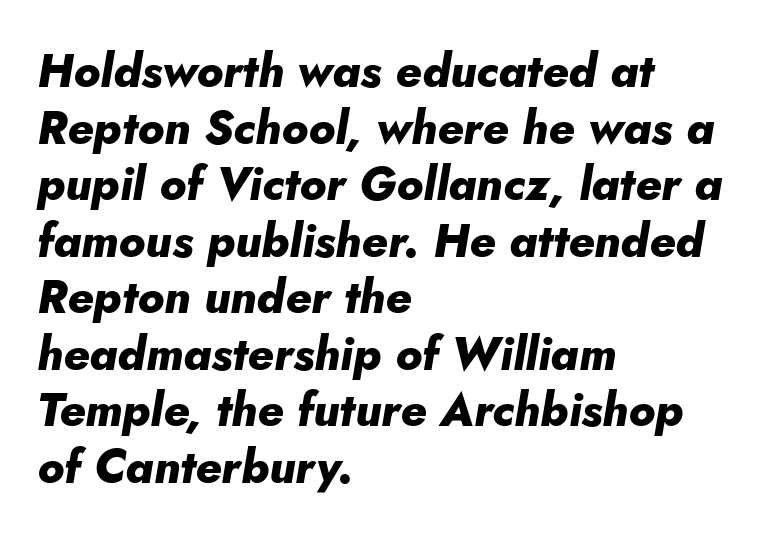
Compared with an ordinary text face, these strokes are far heavier — a full bold. The baseline area is clear. These lines were composed using italics. The paragraph shown leans on its left margin. Tracking here is standard; glyphs follow each other at the usual distance.
